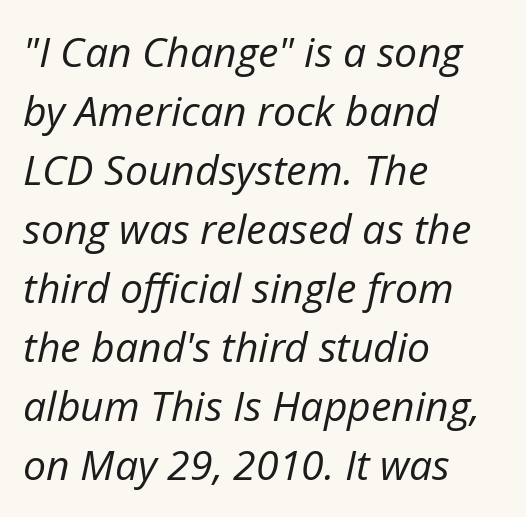
Think of a printed novel: that variable character pitch is what you see here. Bold? No — there's no thickening of the strokes. Successive baselines arrive at the customary interval. Leftover space on each line is placed entirely after the last word. Honestly, the letter spacing is just normal — you wouldn't notice it. Plain, unruled lines of type.
